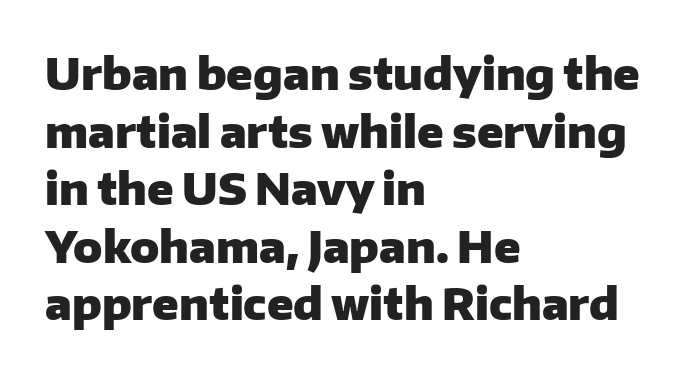
Q: Is the text bold? A: Yes.
Q: Is the text italic (slanted)? A: No, it is upright.
Q: Is the typeface a serif or a sans-serif typeface? A: Sans-serif.
Q: Is the text underlined? A: No.
Q: How is the paragraph aligned? A: Left-aligned.
Q: Is the spacing between letters normal or unusually wide? A: Normal.
Q: Is the spacing between lines tight, normal or loose? A: Normal.
Q: Width (condensed, normal, or wide)? A: Normal.
Q: Stroke contrast? A: Low.
Q: x-height? A: Medium.
Q: Monospaced? A: No.
